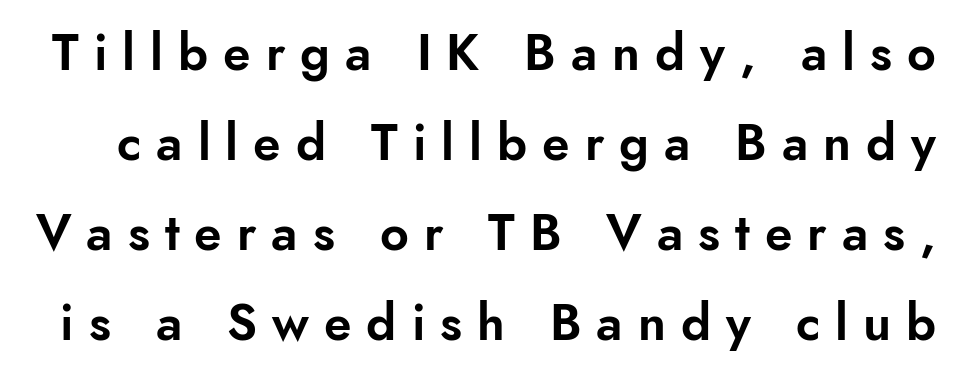
A typesetter would call this proportional, since set widths differ per character. Examine the stroke ends and you'll find no serifs. The typography opts for an upright posture over an oblique one. Descender tails drop into unmarked territory. In terms of letterspacing, this is a distinctly airy, spread setting.
